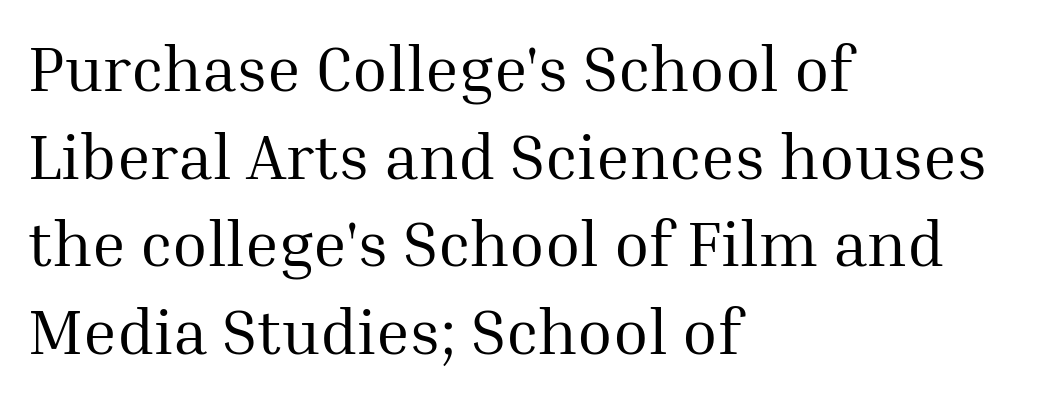
The image shows 64 px regular-weight serif type, upright; set left-aligned, normal line spacing (1.37x), normal letter spacing, not underlined; medium stroke contrast and a medium x-height.
